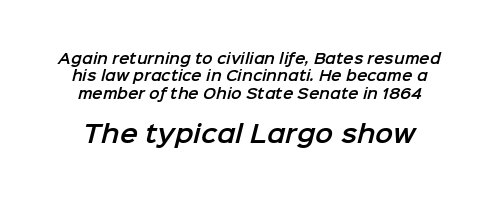
The image shows 24 px text type; set line spacing 1.24x, normal letter spacing, not underlined; the second (bottom) block is 1.71x larger.
